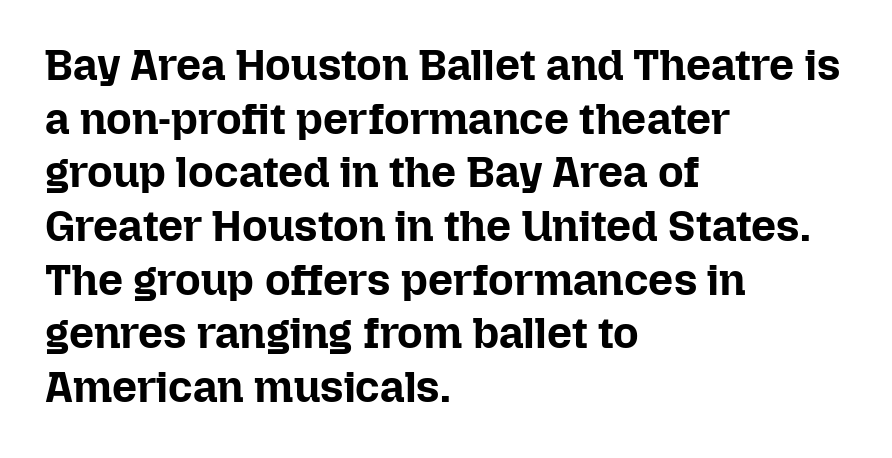
Left-aligned paragraph, ragged on the right. Plenty of ink on the page — the face is bold. The letters stand upright; this is a roman face. Glance below the letters and you will spot only blank space. Each word holds together tightly as a unit, with standard inter-letter gaps.
